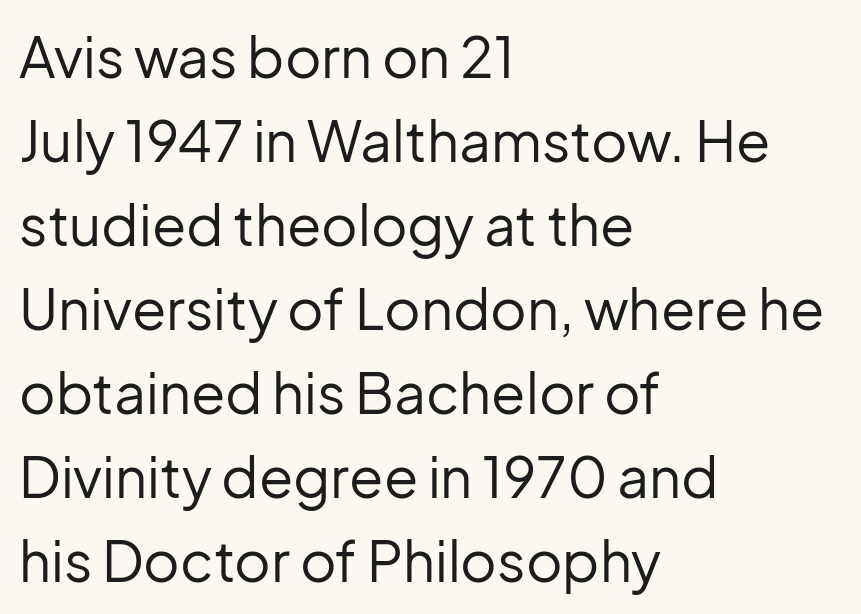
Q: Is the text bold? A: No.
Q: Is the text italic (slanted)? A: No, it is upright.
Q: Is the typeface a serif or a sans-serif typeface? A: Sans-serif.
Q: Is the text underlined? A: No.
Q: How is the paragraph aligned? A: Left-aligned.
Q: Is the spacing between letters normal or unusually wide? A: Normal.
Q: Is the spacing between lines tight, normal or loose? A: Normal.
Q: Width (condensed, normal, or wide)? A: Normal.
Q: Stroke contrast? A: Low.
Q: x-height? A: Medium.
Q: Monospaced? A: No.
